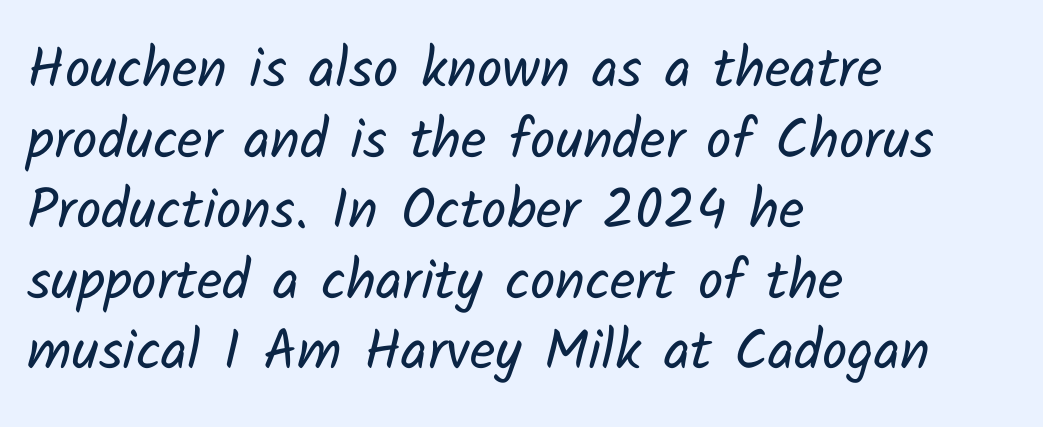
Q: Is the text bold? A: No.
Q: Is the typeface a serif or a sans-serif typeface? A: Sans-serif.
Q: Is the text underlined? A: No.
Q: How is the paragraph aligned? A: Left-aligned.
Q: Is the spacing between letters normal or unusually wide? A: Normal.
Q: Is the spacing between lines tight, normal or loose? A: Normal.
Q: Width (condensed, normal, or wide)? A: Normal.
Q: Stroke contrast? A: Low.
Q: x-height? A: Medium.
Q: Monospaced? A: No.
